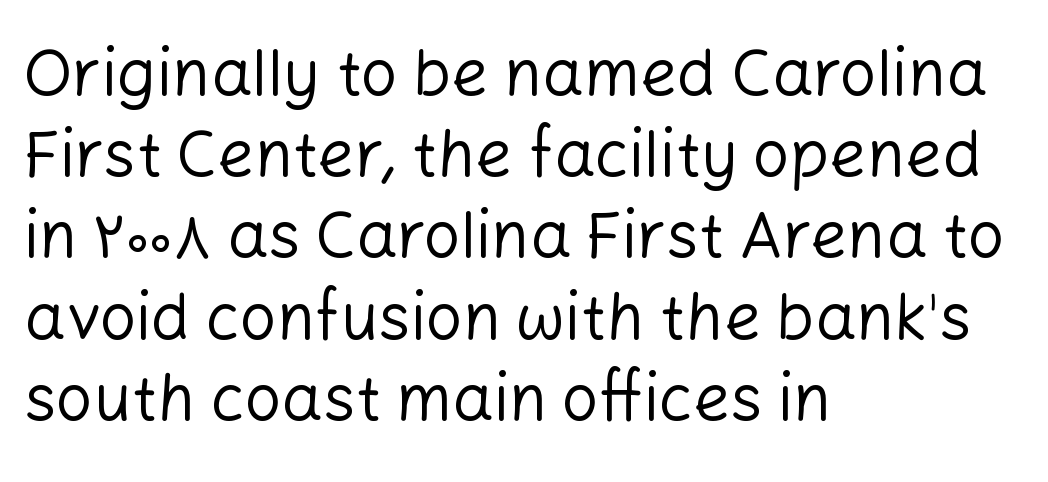
The image shows 65 px regular-weight sans-serif type, upright; set left-aligned, normal line spacing (1.25x), normal letter spacing, not underlined; low stroke contrast and a medium x-height.
